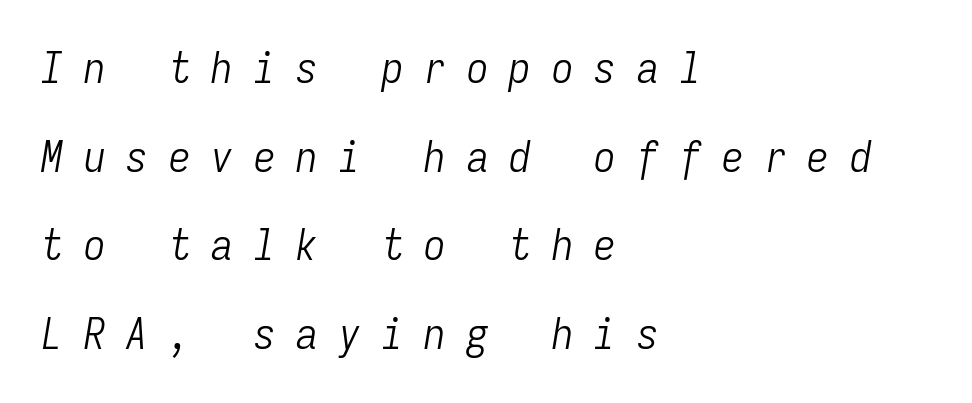
The image shows 43 px light, condensed type, italic (leaning right), monospaced; set left-aligned, loose line spacing (2.06x), unusually wide letter spacing (+0.49 em), not underlined; low stroke contrast and a medium x-height.
